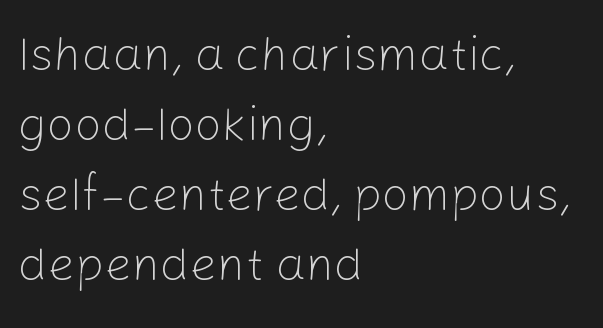
Q: Is the text bold? A: No.
Q: Is the text italic (slanted)? A: No, it is upright.
Q: Is the typeface a serif or a sans-serif typeface? A: Sans-serif.
Q: Is the text underlined? A: No.
Q: How is the paragraph aligned? A: Left-aligned.
Q: Is the spacing between letters normal or unusually wide? A: Normal.
Q: Is the spacing between lines tight, normal or loose? A: Normal.
Q: Width (condensed, normal, or wide)? A: Normal.
Q: Stroke contrast? A: Low.
Q: x-height? A: Medium.
Q: Monospaced? A: No.
